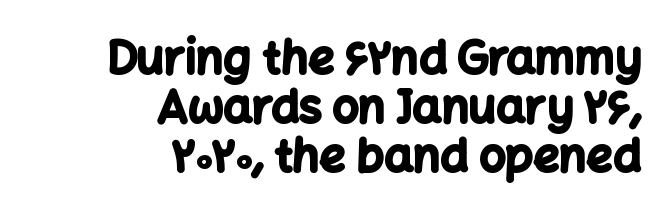
The image shows 46 px bold sans-serif type, upright; set right-aligned, tight line spacing (1.06x), normal letter spacing, not underlined; low stroke contrast and a medium x-height.
